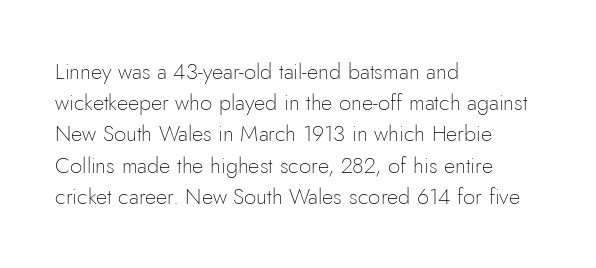
Q: Is the text bold? A: No.
Q: Is the text italic (slanted)? A: No, it is upright.
Q: Is the text underlined? A: No.
Q: How is the paragraph aligned? A: Left-aligned.
Q: Is the spacing between letters normal or unusually wide? A: Normal.
Q: Is the spacing between lines tight, normal or loose? A: Normal.
